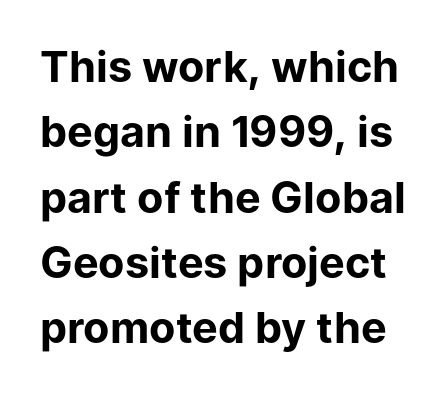
{"serif": "no", "italic": "no", "bold": "yes", "weight": "bold", "width": "normal", "stroke_contrast": "low", "x_height": "medium", "monospaced": "no", "underline": "no", "line_spacing": "normal", "line_spacing_ratio": 1.52, "letter_spacing": "normal", "letter_spacing_em": 0.0, "glyph_px": 43}
